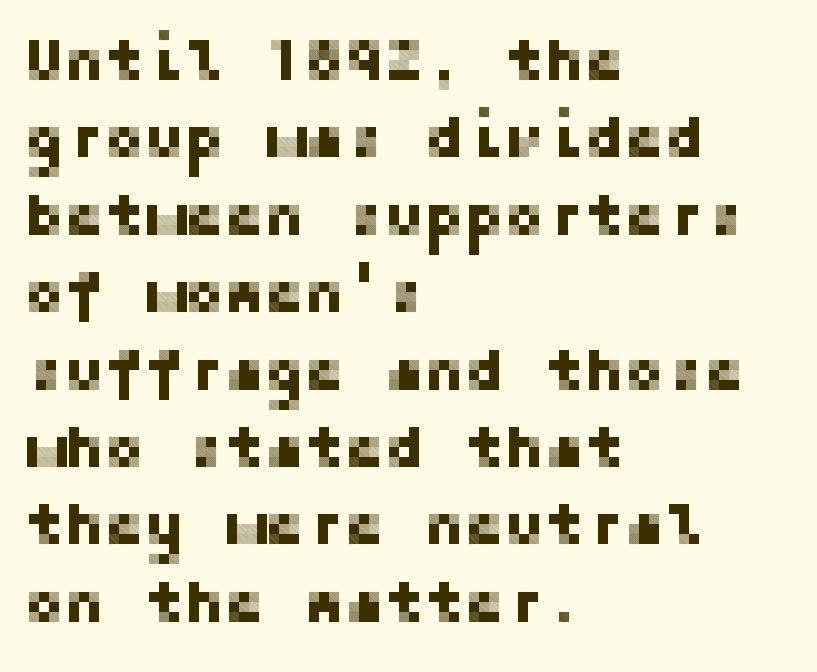
Q: Is the text italic (slanted)? A: No, it is upright.
Q: Is the typeface a serif or a sans-serif typeface? A: Sans-serif.
Q: Is the text underlined? A: No.
Q: How is the paragraph aligned? A: Left-aligned.
Q: Is the spacing between letters normal or unusually wide? A: Normal.
Q: Is the spacing between lines tight, normal or loose? A: Normal.
Q: Width (condensed, normal, or wide)? A: Normal.
Q: Stroke contrast? A: Low.
Q: x-height? A: Medium.
